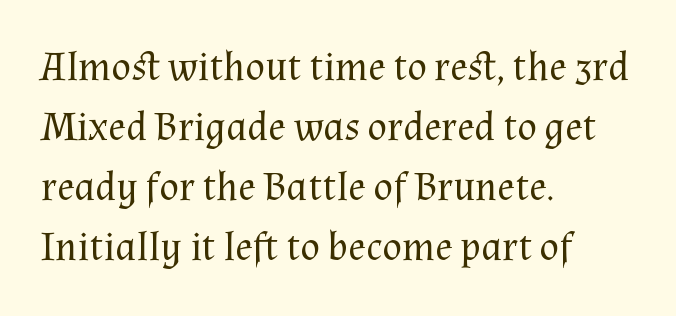
The image shows 41 px regular-weight type, upright; set left-aligned, normal line spacing (1.46x), normal letter spacing, not underlined; medium stroke contrast and a medium x-height.
